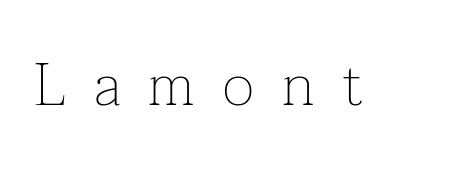
Letterform terminals end in serifs throughout the passage. These lines are rendered in a variable-pitch font. Spacing between characters has been opened up far beyond the box default. These lines were composed using upright roman letters. Clear beneath every line of the passage. Is this a heavy cut? Hardly; it is regular or lighter.
